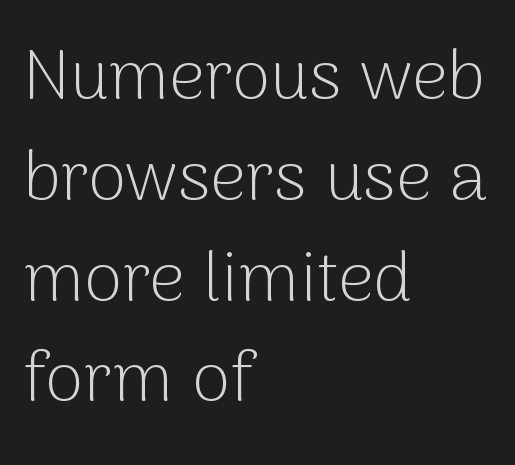
Here the designer chose a conventional face with non-uniform glyph widths. What stands out about the letter spacing? Nothing — it is the standard amount. Weight class: somewhere from thin through regular. Horizontal bands of white between lines are of average thickness. Nothing sits at the stroke ends, so this counts as sans-serif. The passage shown is not underscored anywhere.
